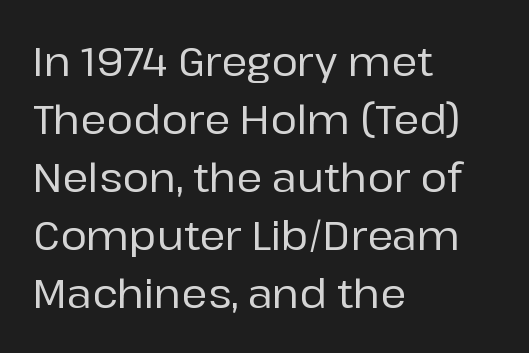
{"serif": "no", "italic": "no", "width": "normal", "stroke_contrast": "low", "x_height": "medium", "monospaced": "no", "underline": "no", "align": "left", "line_spacing": "normal", "line_spacing_ratio": 1.45, "letter_spacing": "normal", "letter_spacing_em": 0.0, "glyph_px": 40}
